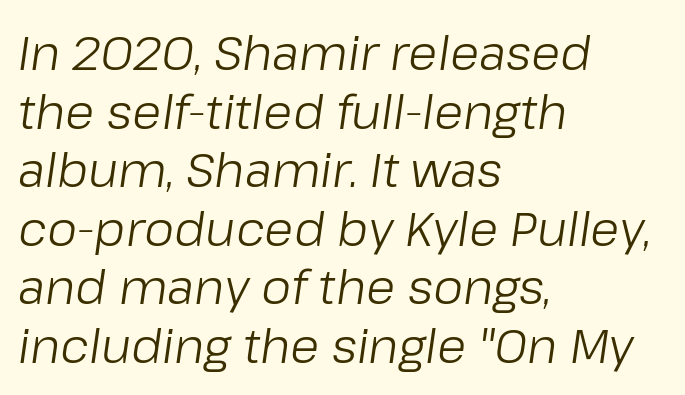
The passage shown is typed in a proportional face where columns would drift. No extra tracking has been applied to these lines. Weight: not bold — regular or lighter. A typesetter would mark this as italic.
